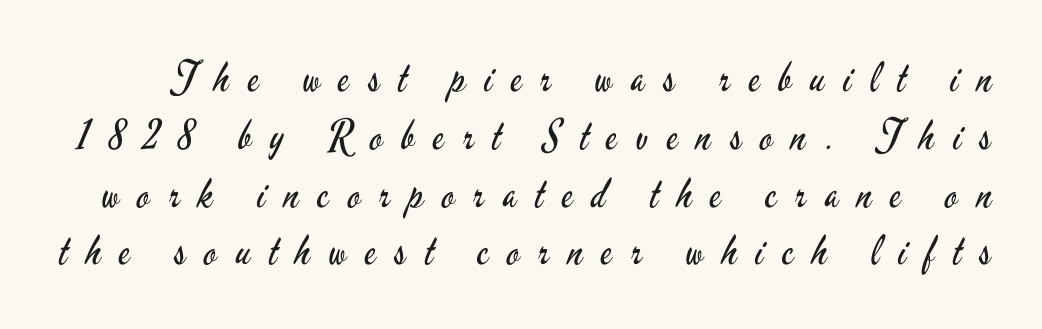
The image shows 41 px regular-weight, condensed sans-serif type; set normal line spacing (1.41x), unusually wide letter spacing (+0.46 em), not underlined; low stroke contrast and a small x-height.
